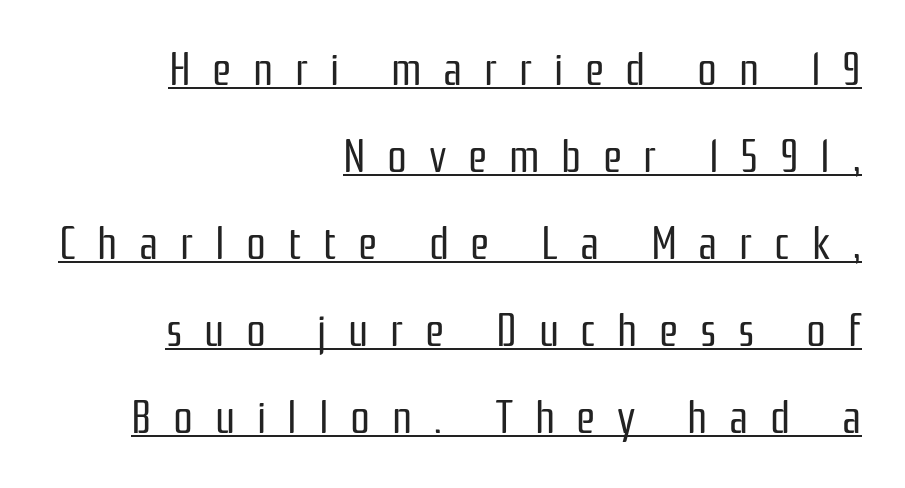
{"serif": "no", "italic": "no", "bold": "no", "weight": "regular", "width": "condensed", "stroke_contrast": "low", "x_height": "medium", "monospaced": "no", "underline": "yes", "align": "right", "line_spacing": "loose", "line_spacing_ratio": 1.98, "letter_spacing": "wide", "letter_spacing_em": 0.49, "glyph_px": 44}
